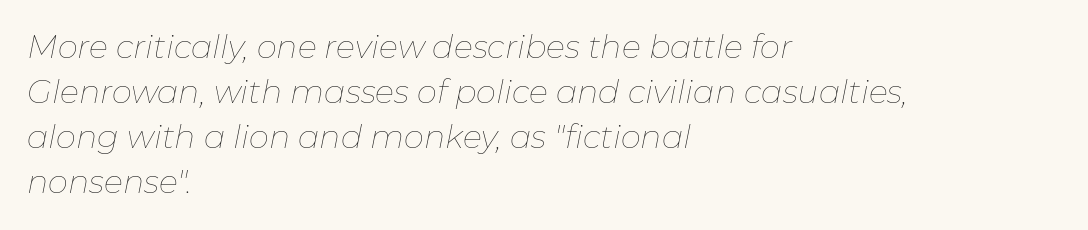
{"italic": "yes", "lean": "right", "slant_degrees": 11, "bold": "no", "weight": "thin", "width": "normal", "stroke_contrast": "low", "x_height": "medium", "monospaced": "no", "underline": "no", "align": "left", "line_spacing": "normal", "line_spacing_ratio": 1.41, "letter_spacing": "normal", "letter_spacing_em": 0.0, "glyph_px": 32}
